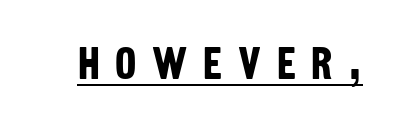
The image shows 45 px bold, condensed sans-serif type; set unusually wide letter spacing (+0.35 em), underlined; low stroke contrast and a large x-height.
